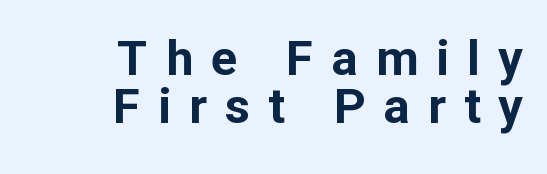
The rendering uses a small line-height, squeezing the rows. Look at the bottom of the vertical strokes: they stop flat, with no serifs. Compared with an ordinary text face, these strokes are far heavier — a full bold. No word sits above an underline.
